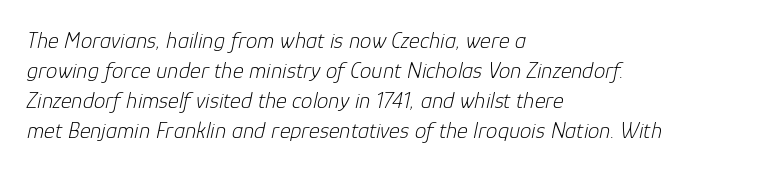
Honestly, there is no underline to notice here at all. The font is comparable to plain body text, perhaps lighter. Regular leading. The passage shown has conventional tracking throughout.
